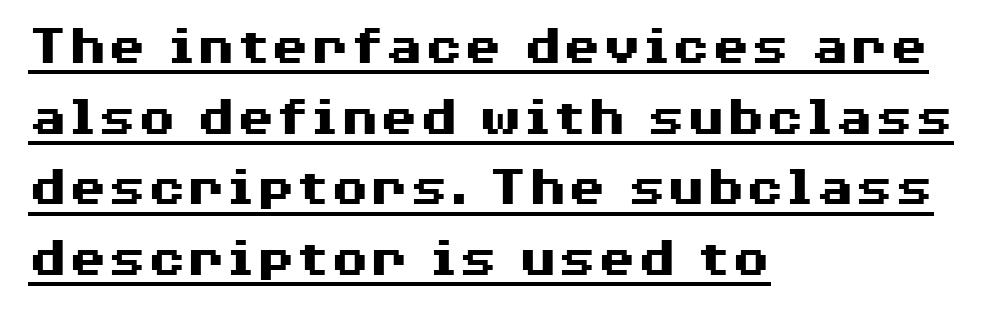
The image shows 57 px heavy, wide sans-serif type, upright; set left-aligned, line spacing 1.24x, normal letter spacing, underlined; medium stroke contrast and a medium x-height.
